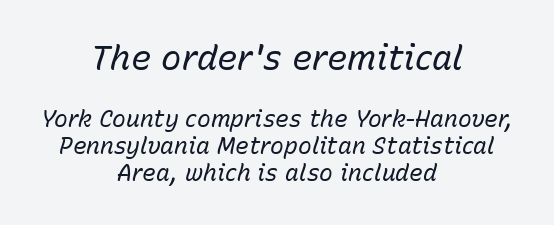
Reading down the block, each line starts at a different indent, mirrored at its end. No extra ink here — the face is not bold. Style check: oblique. Scale decreases going downward across the two blocks.
